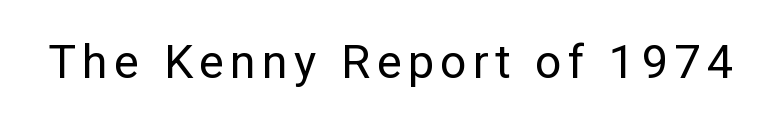
The image shows 47 px regular-weight sans-serif type, upright; set not underlined; low stroke contrast and a medium x-height.
